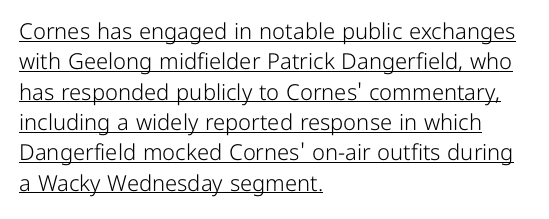
{"italic": "no", "bold": "no", "underline": "yes", "align": "left", "line_spacing": "normal", "line_spacing_ratio": 1.38, "letter_spacing": "normal", "letter_spacing_em": 0.0, "glyph_px": 22}
